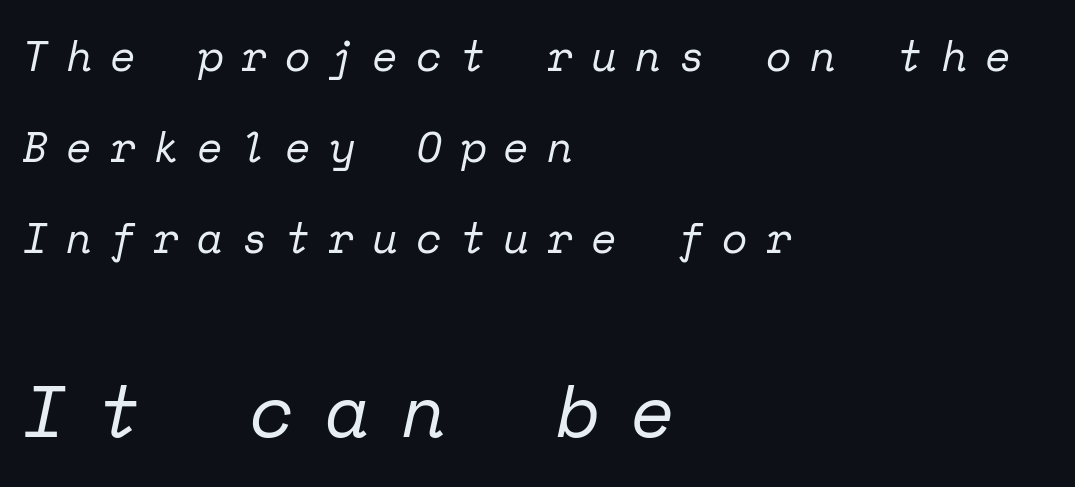
The image shows 73 px regular-weight serif type, italic (leaning right), monospaced; set left-aligned, loose line spacing (2.17x), unusually wide letter spacing (+0.43 em), not underlined; the second (bottom) block is 1.74x larger; low stroke contrast and a medium x-height.
